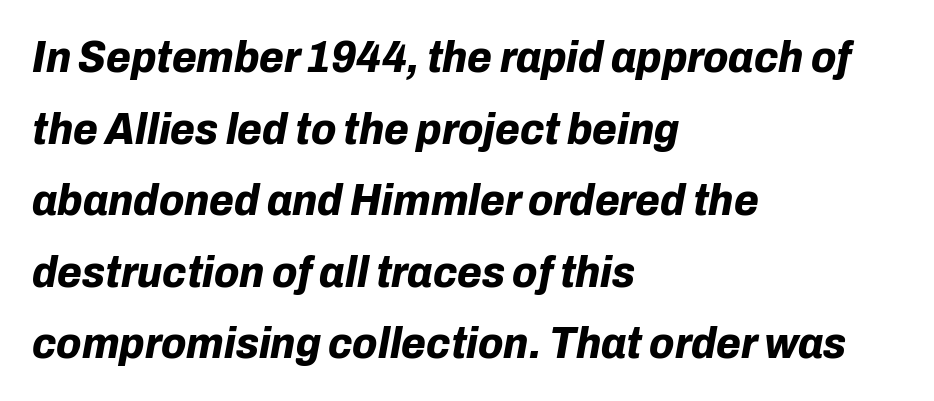
{"italic": "yes", "lean": "right", "slant_degrees": 10, "bold": "yes", "weight": "bold", "width": "normal", "stroke_contrast": "low", "x_height": "medium", "monospaced": "no", "underline": "no", "align": "left", "line_spacing": "normal", "line_spacing_ratio": 1.59, "letter_spacing": "normal", "letter_spacing_em": 0.0, "glyph_px": 45}
